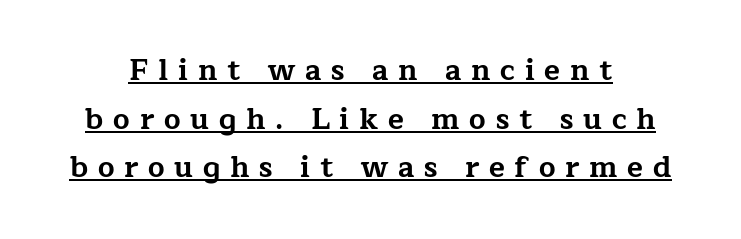
The image shows 29 px bold, wide serif type, upright; set normal line spacing (1.68x), unusually wide letter spacing (+0.34 em), underlined; low stroke contrast and a medium x-height.
